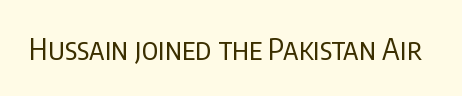
These lines are rendered in a variable-pitch font. The font sits on the lighter half of the weight spectrum, regular included. The horizontal fit of the characters is conventional and even. Rule under the text: the space is simply empty. No feet cap the strokes, marking this as sans-serif type.
